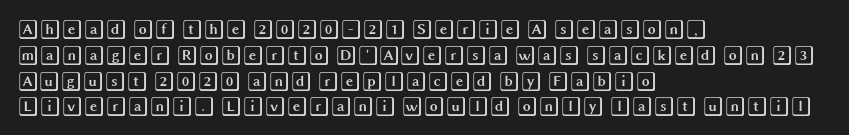
Is there any slant? The stems are plumb. Clear beneath every line of the passage. Nobody touched the tracking dial on this one. Line beginnings align vertically; line endings do not. One glance says typical: line gaps are just what's usual.
